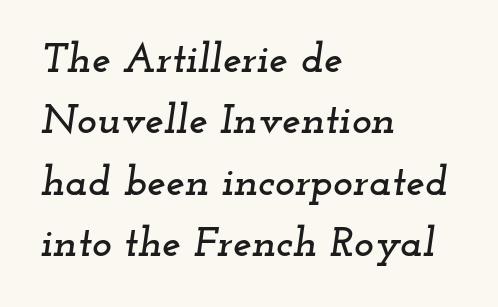
Q: Is the text italic (slanted)? A: Yes, it leans right by about 12 degrees.
Q: Is the typeface a serif or a sans-serif typeface? A: Serif.
Q: Is the text underlined? A: No.
Q: How is the paragraph aligned? A: Left-aligned.
Q: Is the spacing between letters normal or unusually wide? A: Normal.
Q: Is the spacing between lines tight, normal or loose? A: Normal.
Q: Width (condensed, normal, or wide)? A: Wide.
Q: Stroke contrast? A: Low.
Q: x-height? A: Small.
Q: Monospaced? A: No.
